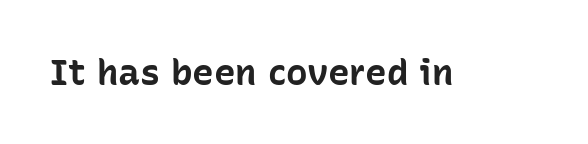
Q: Is the text bold? A: Yes.
Q: Is the text italic (slanted)? A: No, it is upright.
Q: Is the typeface a serif or a sans-serif typeface? A: Sans-serif.
Q: Is the text underlined? A: No.
Q: Is the spacing between letters normal or unusually wide? A: Normal.
Q: Width (condensed, normal, or wide)? A: Normal.
Q: Stroke contrast? A: Low.
Q: x-height? A: Medium.
Q: Monospaced? A: No.
